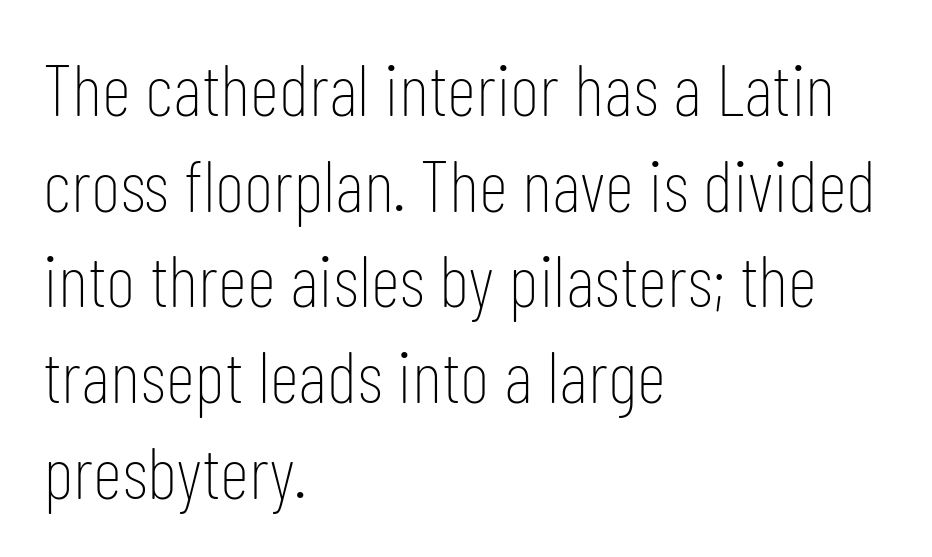
Q: Is the text bold? A: No.
Q: Is the text italic (slanted)? A: No, it is upright.
Q: Is the typeface a serif or a sans-serif typeface? A: Sans-serif.
Q: Is the text underlined? A: No.
Q: How is the paragraph aligned? A: Left-aligned.
Q: Is the spacing between letters normal or unusually wide? A: Normal.
Q: Is the spacing between lines tight, normal or loose? A: Normal.
Q: Width (condensed, normal, or wide)? A: Condensed.
Q: Stroke contrast? A: Low.
Q: x-height? A: Medium.
Q: Monospaced? A: No.
